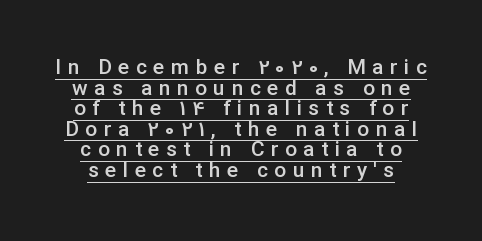
Summary of vertical rhythm: compact, with narrow interline spacing. Layout note: lines centered. In terms of posture, this sample is upright. The rendering uses the underline text-decoration.
